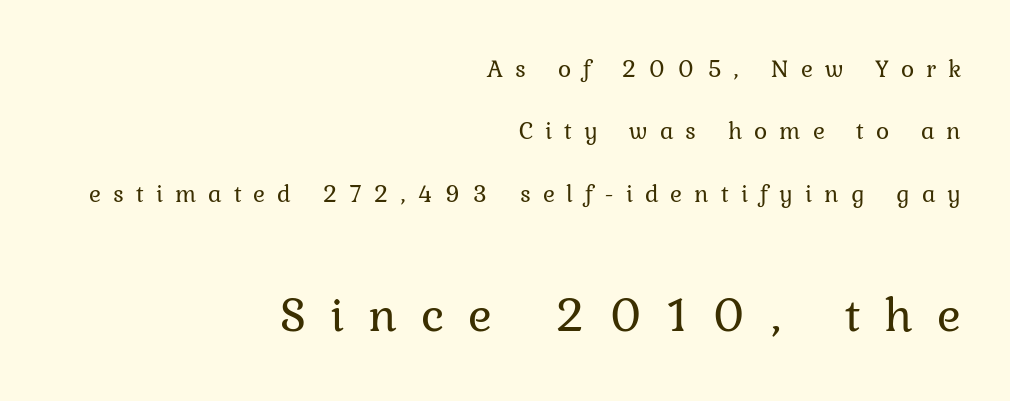
{"serif": "yes", "italic": "no", "bold": "no", "weight": "regular", "width": "normal", "stroke_contrast": "low", "x_height": "medium", "monospaced": "no", "underline": "no", "align": "right", "line_spacing": "loose", "line_spacing_ratio": 2.5, "letter_spacing": "wide", "letter_spacing_em": 0.48, "larger_block": "second", "size_ratio": 2.0, "glyph_px": 50}
